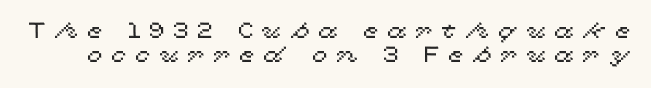
The specimen omits any rule beneath the text block's lines. These lines have a slow, spaced-out rhythm from letter to letter. Line spacing here is tight.
